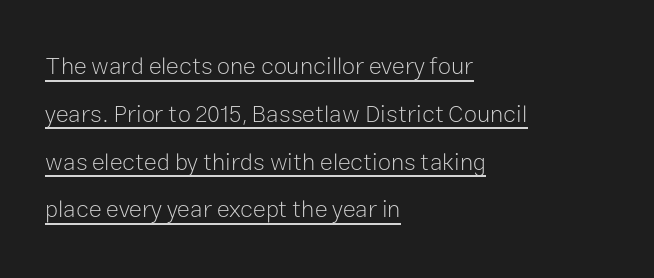
{"italic": "no", "bold": "no", "underline": "yes", "align": "left", "line_spacing": "loose", "line_spacing_ratio": 1.99, "letter_spacing": "normal", "letter_spacing_em": 0.0, "glyph_px": 24}
